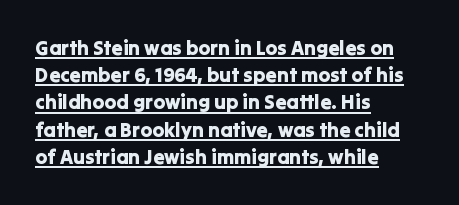
The image shows 20 px text type, upright; set left-aligned, normal line spacing (1.36x), normal letter spacing, underlined.
